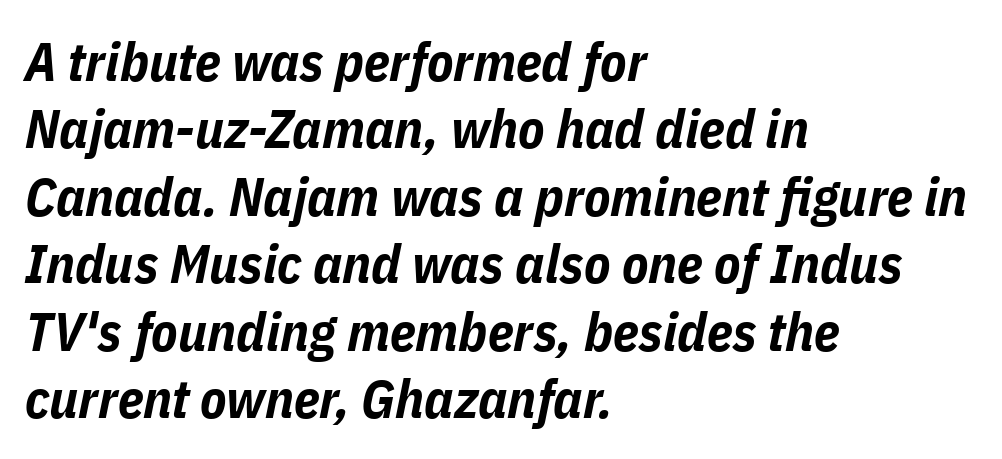
Here the designer chose a conventional face with non-uniform glyph widths. Students, observe: this is what conventionally led text looks like. Plenty of ink on the page — the face is bold. These lines keep a tight, regular rhythm from letter to letter. The typography opts for an oblique posture over an upright one. Each line starts at the same left margin while the right side varies.
